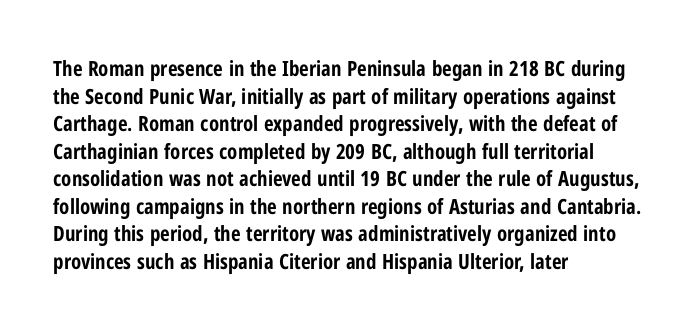
Q: Is the text bold? A: Yes.
Q: Is the text italic (slanted)? A: No, it is upright.
Q: Is the text underlined? A: No.
Q: How is the paragraph aligned? A: Left-aligned.
Q: Is the spacing between letters normal or unusually wide? A: Normal.
Q: Is the spacing between lines tight, normal or loose? A: Normal.
